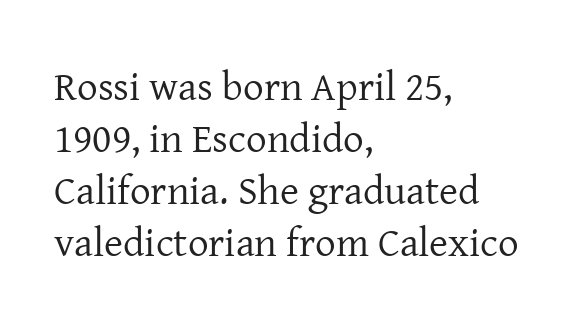
Q: Is the text bold? A: No.
Q: Is the text italic (slanted)? A: No, it is upright.
Q: Is the typeface a serif or a sans-serif typeface? A: Serif.
Q: Is the text underlined? A: No.
Q: How is the paragraph aligned? A: Left-aligned.
Q: Is the spacing between letters normal or unusually wide? A: Normal.
Q: Is the spacing between lines tight, normal or loose? A: Normal.
Q: Width (condensed, normal, or wide)? A: Normal.
Q: Stroke contrast? A: Low.
Q: x-height? A: Medium.
Q: Monospaced? A: No.
